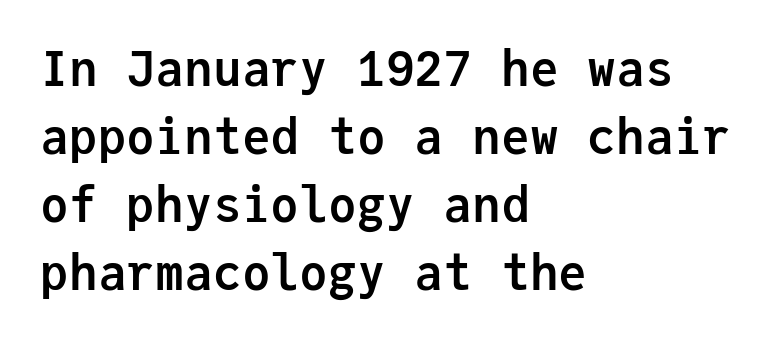
{"serif": "no", "italic": "no", "bold": "yes", "weight": "semibold", "width": "normal", "stroke_contrast": "low", "x_height": "medium", "monospaced": "yes", "underline": "no", "align": "left", "line_spacing": "normal", "line_spacing_ratio": 1.42, "letter_spacing": "normal", "letter_spacing_em": 0.0, "glyph_px": 48}
